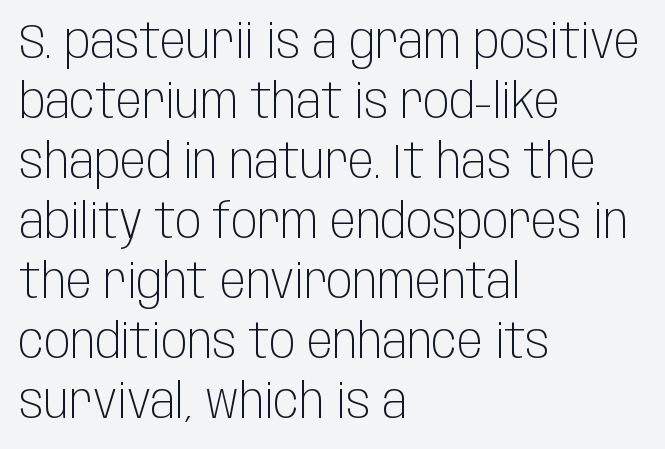
{"serif": "no", "italic": "no", "bold": "no", "weight": "light", "width": "condensed", "stroke_contrast": "low", "x_height": "large", "monospaced": "no", "underline": "no", "align": "left", "line_spacing": "normal", "line_spacing_ratio": 1.25, "letter_spacing": "normal", "letter_spacing_em": 0.0, "glyph_px": 48}
